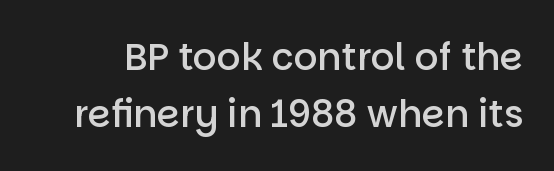
The specimen omits any rule beneath the text block's lines. The passage shown is semibold, sitting just below true bold. These lines are rendered in a variable-pitch font. Rendered with straight, roman letterforms.
